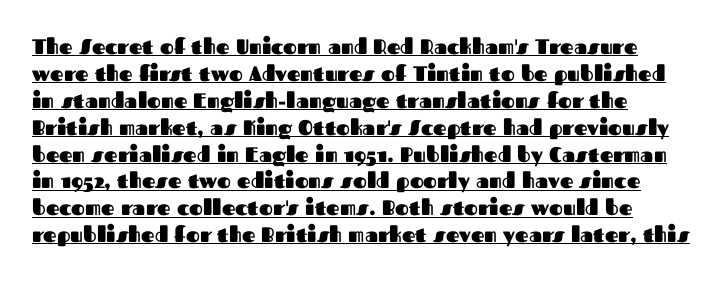
{"italic": "no", "bold": "yes", "underline": "yes", "line_spacing": "normal", "line_spacing_ratio": 1.28, "letter_spacing": "normal", "letter_spacing_em": 0.0, "glyph_px": 21}
